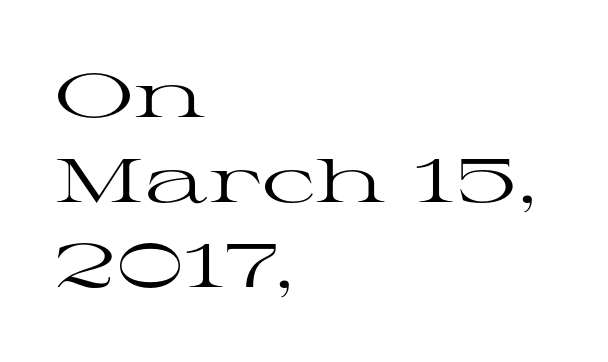
Q: Is the text bold? A: No.
Q: Is the text italic (slanted)? A: No, it is upright.
Q: Is the typeface a serif or a sans-serif typeface? A: Serif.
Q: Is the text underlined? A: No.
Q: How is the paragraph aligned? A: Left-aligned.
Q: Is the spacing between letters normal or unusually wide? A: Normal.
Q: Is the spacing between lines tight, normal or loose? A: Normal.
Q: Width (condensed, normal, or wide)? A: Wide.
Q: Stroke contrast? A: High.
Q: x-height? A: Medium.
Q: Monospaced? A: No.
